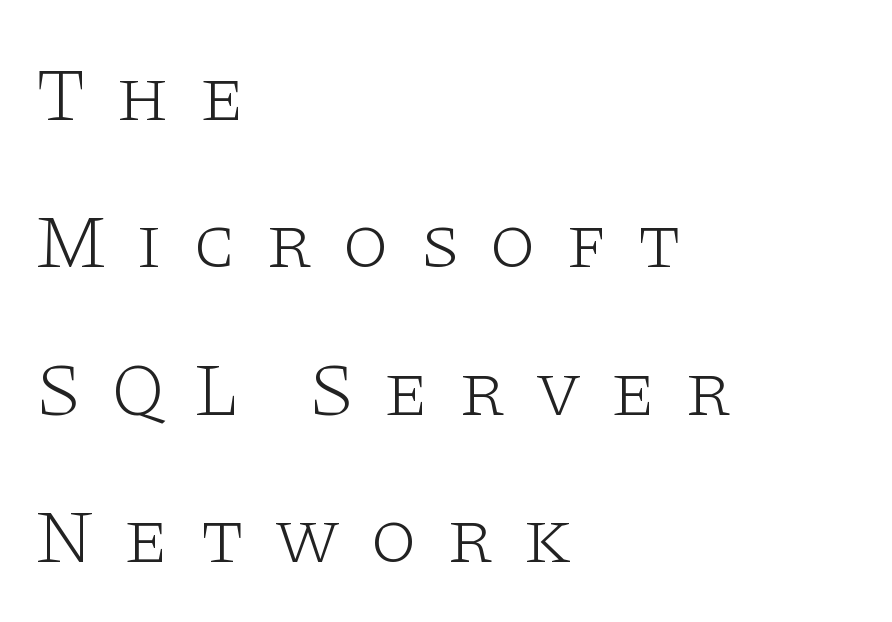
Vertical spacing — loose. Designer's note — italics off, roman on. One-word summary of the alignment: left. The characters display serif detailing at their extremities. Rule under the text: the space is simply empty.
